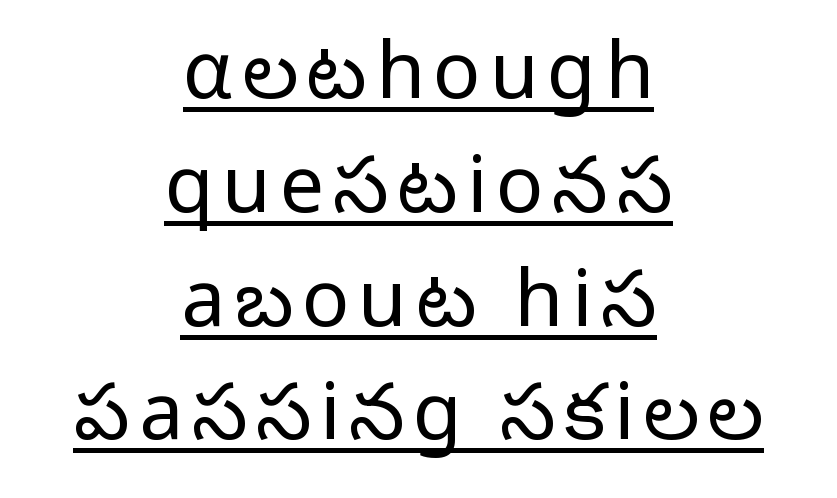
The image shows 79 px light sans-serif type, upright; set centered, normal line spacing (1.44x), underlined; low stroke contrast and a medium x-height.
